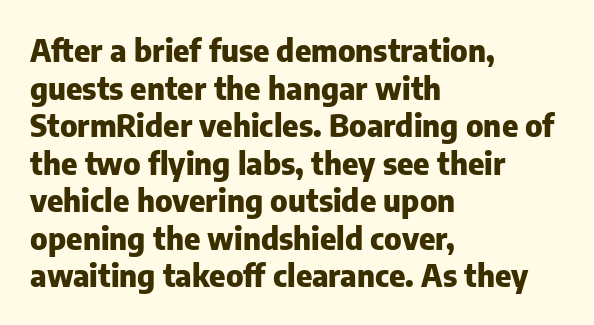
{"serif": "no", "italic": "no", "bold": "yes", "weight": "heavy", "width": "normal", "stroke_contrast": "low", "x_height": "medium", "monospaced": "no", "underline": "no", "align": "left", "line_spacing_ratio": 1.21, "letter_spacing": "normal", "letter_spacing_em": 0.0, "glyph_px": 31}
